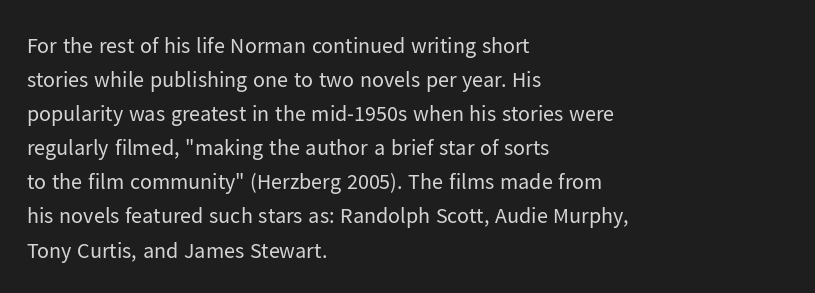
Caption: multi-line text, flush left, ragged right. Rendered with straight, roman letterforms. Beneath every word, the page is bare. Weight: not bold — regular or lighter. Nobody touched the tracking dial on this one. Vertically, the passage feels balanced, rows spaced as you'd expect.
